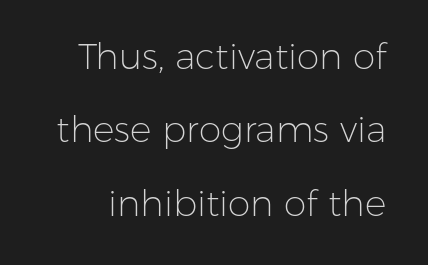
{"serif": "no", "italic": "no", "bold": "no", "weight": "light", "width": "normal", "stroke_contrast": "low", "x_height": "medium", "monospaced": "no", "underline": "no", "line_spacing": "loose", "line_spacing_ratio": 2.04, "letter_spacing": "normal", "letter_spacing_em": 0.0, "glyph_px": 36}
